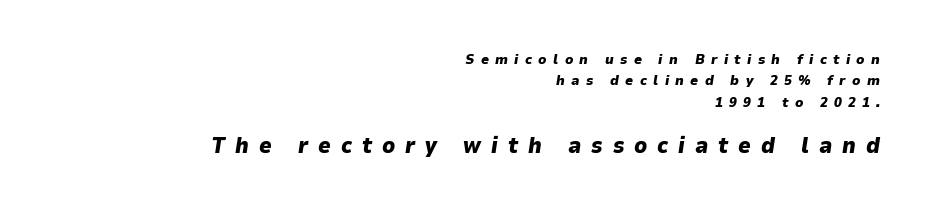
The typesetter chose a ragged-left arrangement here. Each row of text sits above clean, open space. The gaps between neighbouring characters are conspicuously large. The passage shown leans; its letterforms are oblique.
